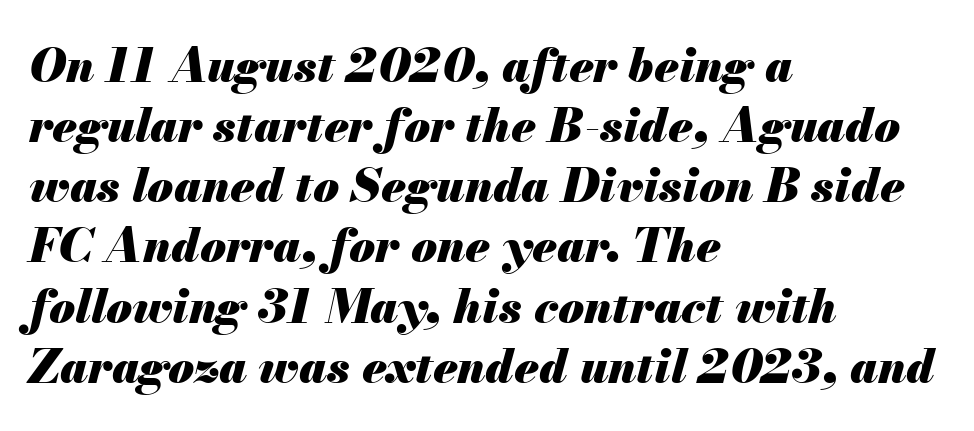
{"italic": "yes", "lean": "right", "slant_degrees": 13, "bold": "yes", "weight": "heavy", "width": "normal", "stroke_contrast": "medium", "x_height": "small", "monospaced": "no", "underline": "no", "align": "left", "line_spacing": "normal", "line_spacing_ratio": 1.28, "letter_spacing": "normal", "letter_spacing_em": 0.0, "glyph_px": 47}
